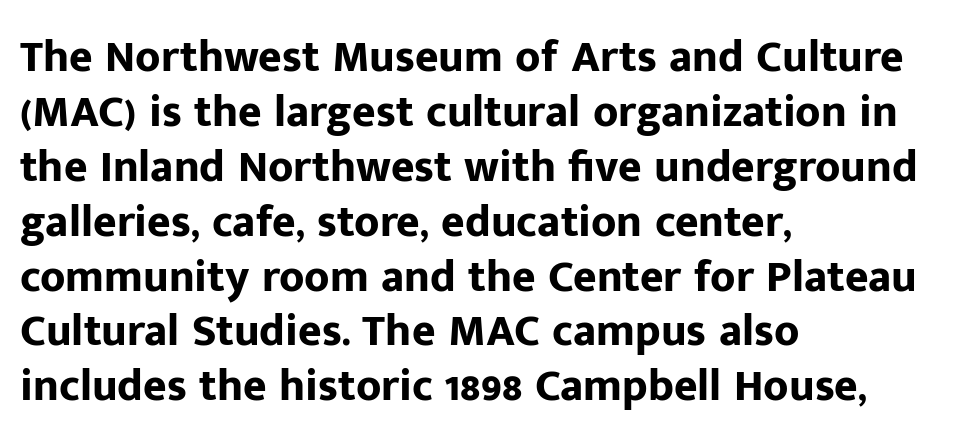
{"serif": "no", "italic": "no", "bold": "yes", "weight": "bold", "width": "normal", "stroke_contrast": "low", "x_height": "medium", "monospaced": "no", "underline": "no", "align": "left", "line_spacing_ratio": 1.22, "letter_spacing": "normal", "letter_spacing_em": 0.0, "glyph_px": 45}
